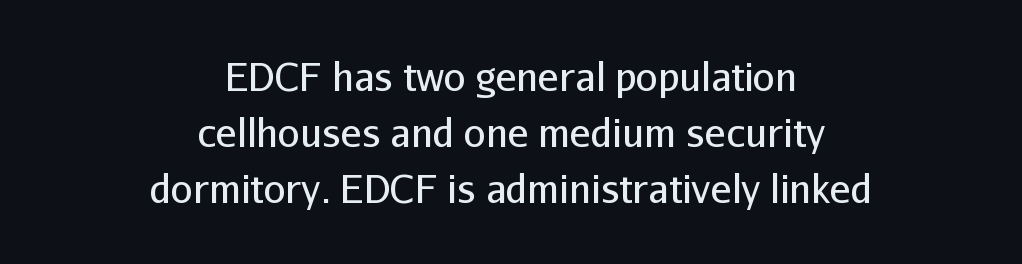
{"serif": "no", "italic": "no", "bold": "no", "weight": "regular", "width": "normal", "stroke_contrast": "low", "x_height": "medium", "monospaced": "no", "underline": "no", "align": "center", "line_spacing": "normal", "line_spacing_ratio": 1.44, "letter_spacing": "normal", "letter_spacing_em": 0.0, "glyph_px": 39}
